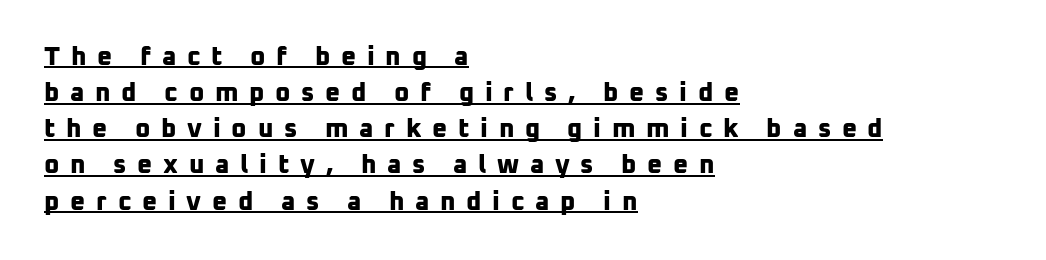
{"bold": "yes", "underline": "yes", "align": "left", "line_spacing": "normal", "line_spacing_ratio": 1.39, "letter_spacing": "wide", "letter_spacing_em": 0.41, "glyph_px": 26}
